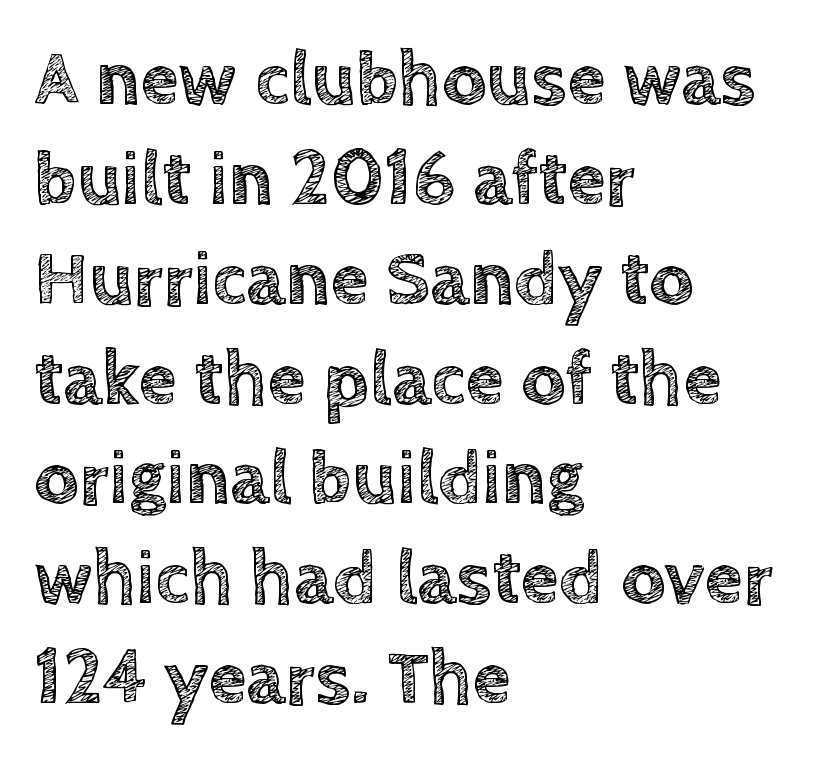
{"italic": "no", "width": "normal", "x_height": "large", "monospaced": "no", "underline": "no", "align": "left", "line_spacing": "normal", "line_spacing_ratio": 1.28, "letter_spacing": "normal", "letter_spacing_em": 0.0, "glyph_px": 78}
